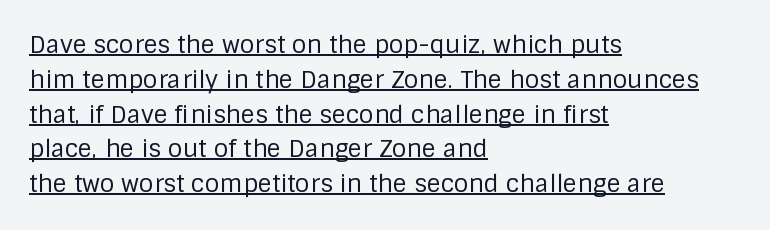
The image shows 24 px text type, upright; set left-aligned, normal line spacing (1.45x), normal letter spacing, underlined.
